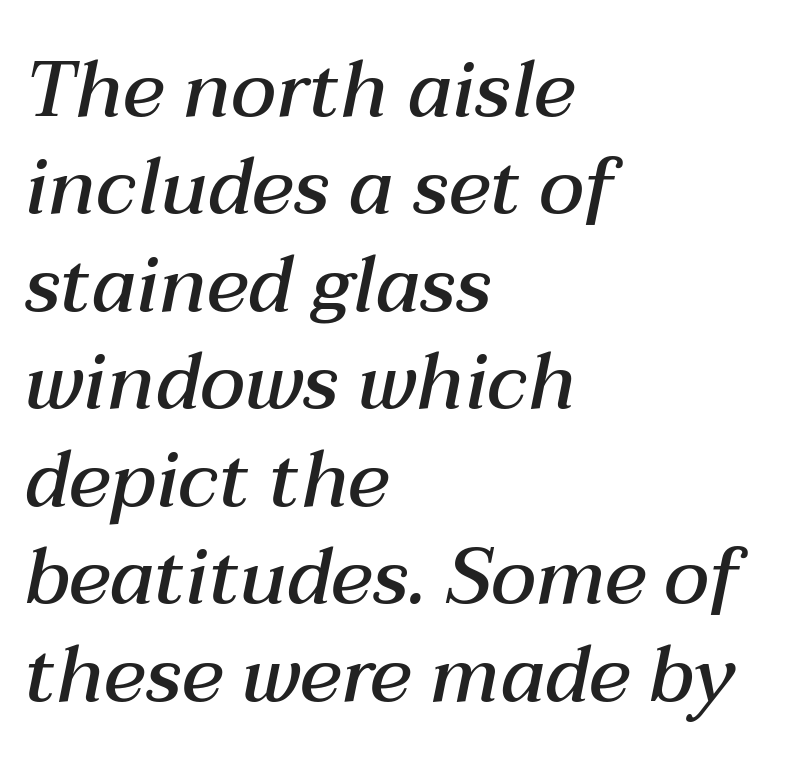
The image shows 78 px semibold type, italic (leaning right); set left-aligned, normal line spacing (1.25x), normal letter spacing, not underlined; medium stroke contrast and a medium x-height.
